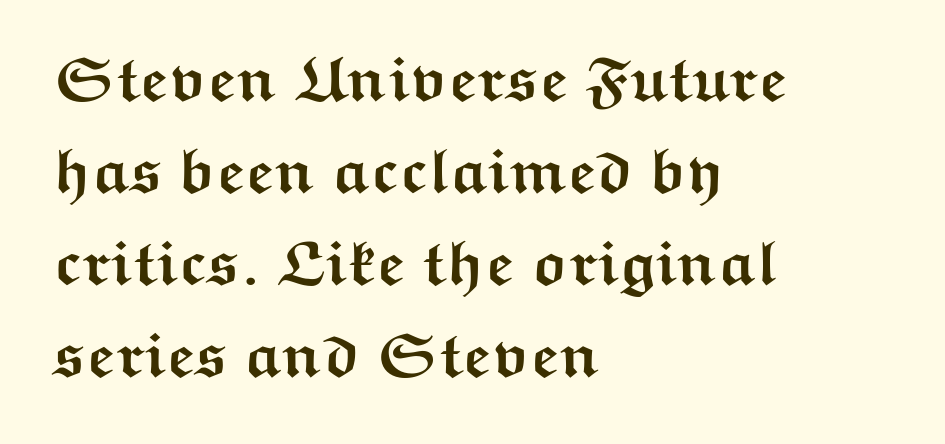
Q: Is the text bold? A: Yes.
Q: Is the text italic (slanted)? A: No, it is upright.
Q: Is the typeface a serif or a sans-serif typeface? A: Sans-serif.
Q: Is the text underlined? A: No.
Q: How is the paragraph aligned? A: Left-aligned.
Q: Is the spacing between letters normal or unusually wide? A: Normal.
Q: Is the spacing between lines tight, normal or loose? A: Normal.
Q: Width (condensed, normal, or wide)? A: Wide.
Q: Stroke contrast? A: Medium.
Q: x-height? A: Medium.
Q: Monospaced? A: No.
